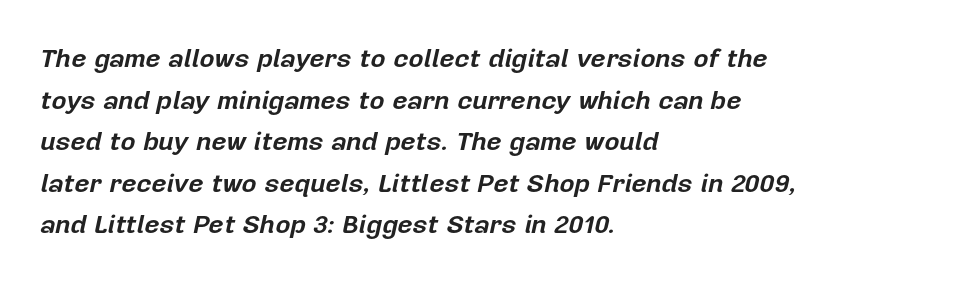
{"italic": "yes", "lean": "right", "slant_degrees": 12, "bold": "yes", "underline": "no", "align": "left", "line_spacing": "normal", "line_spacing_ratio": 1.6, "letter_spacing": "normal", "letter_spacing_em": 0.0, "glyph_px": 26}
